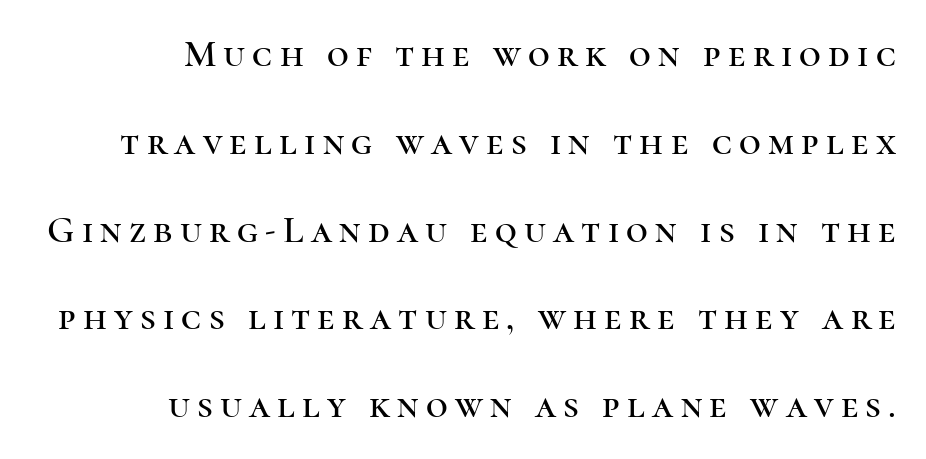
{"serif": "yes", "italic": "no", "width": "normal", "stroke_contrast": "high", "x_height": "medium", "monospaced": "no", "underline": "no", "align": "right", "line_spacing": "loose", "line_spacing_ratio": 2.31, "glyph_px": 38}
